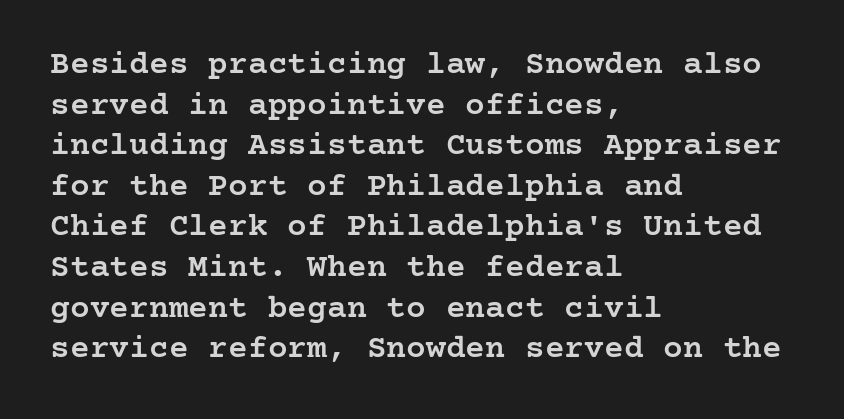
Any mark beneath the type? The region is blank. The letters stand straight up with perfectly vertical stems. You can tell from the footed stems that serif type was used. You could call the tracking neutral — neither tight nor loose. Reading down the block, your eye returns to a fixed left position each line.
